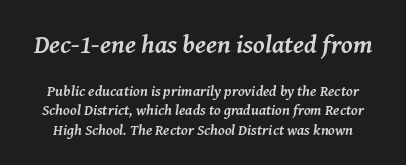
{"italic": "yes", "lean": "right", "slant_degrees": 8, "bold": "yes", "underline": "no", "line_spacing": "normal", "line_spacing_ratio": 1.3, "letter_spacing": "normal", "letter_spacing_em": 0.0, "larger_block": "first", "size_ratio": 1.73, "glyph_px": 26}
